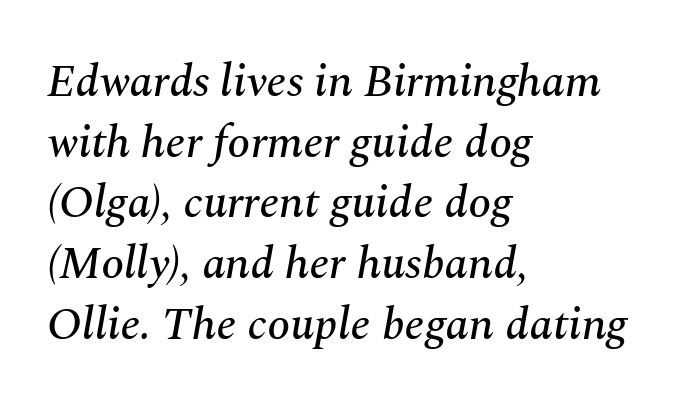
The area under the type is left untouched. Is this a sans? No — the strokes have serifs. These lines are set flush left with a ragged right edge. A typesetter would call this leading conventional body-copy spacing. Nothing unusual about the tracking: characters are spaced as the font intends.
